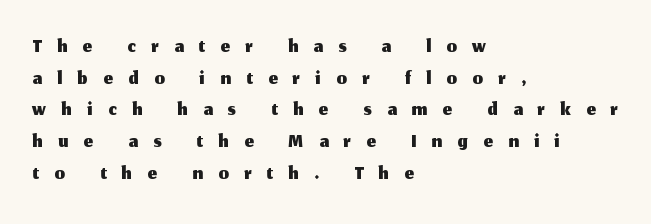
The image shows 32 px sans-serif type, upright; set left-aligned, tight line spacing (0.99x), unusually wide letter spacing (+0.49 em), not underlined; medium stroke contrast and a medium x-height.
